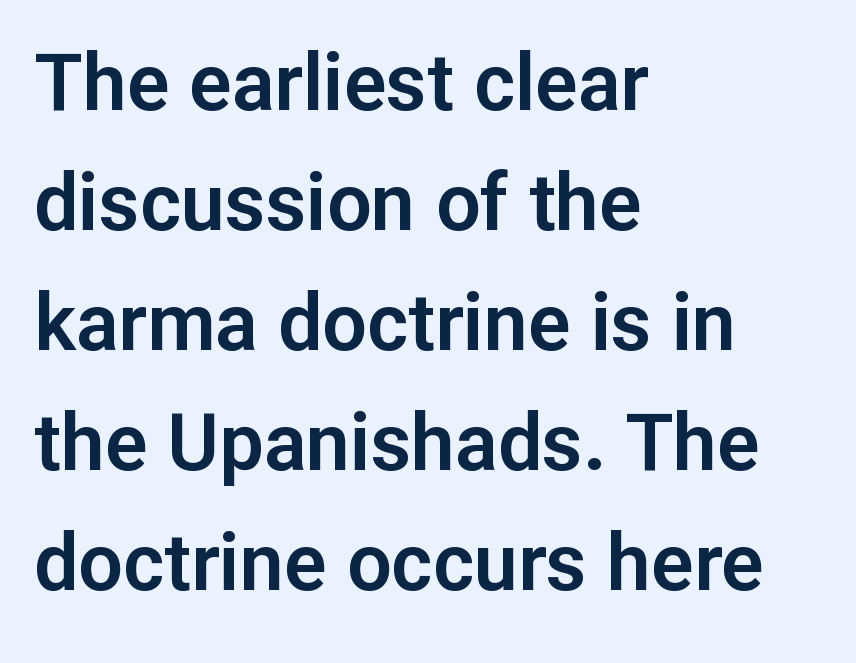
Unlike a traditional serif, this face leaves its strokes unadorned. Check under the words: just untouched page. Rows of type keep a routine distance in the vertical direction. A typesetter would call this zero additional tracking.
